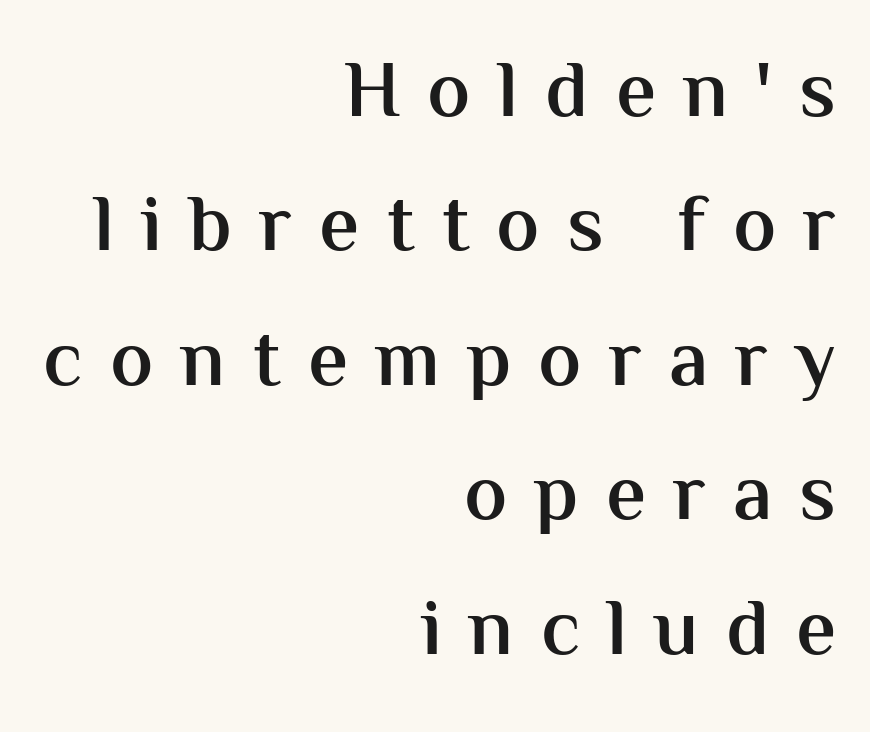
Q: Is the text bold? A: Semi-bold.
Q: Is the text italic (slanted)? A: No, it is upright.
Q: Is the typeface a serif or a sans-serif typeface? A: Sans-serif.
Q: Is the text underlined? A: No.
Q: How is the paragraph aligned? A: Right-aligned.
Q: Is the spacing between letters normal or unusually wide? A: Unusually wide.
Q: Is the spacing between lines tight, normal or loose? A: Normal.
Q: Width (condensed, normal, or wide)? A: Normal.
Q: Stroke contrast? A: Medium.
Q: x-height? A: Medium.
Q: Monospaced? A: No.
